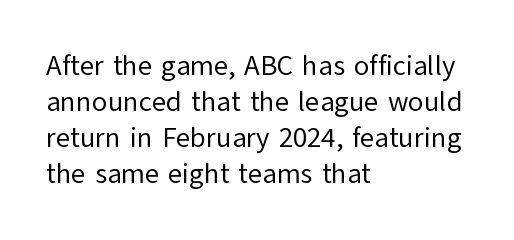
Proportional: the letters do not fall into vertical columns. Observe the ordinary spacing: letters are neighbours, not strangers. These lines sit exactly where default settings would place them. Line starts are locked; line ends wander. You can tell from the bare stems that sans-serif type was used.
